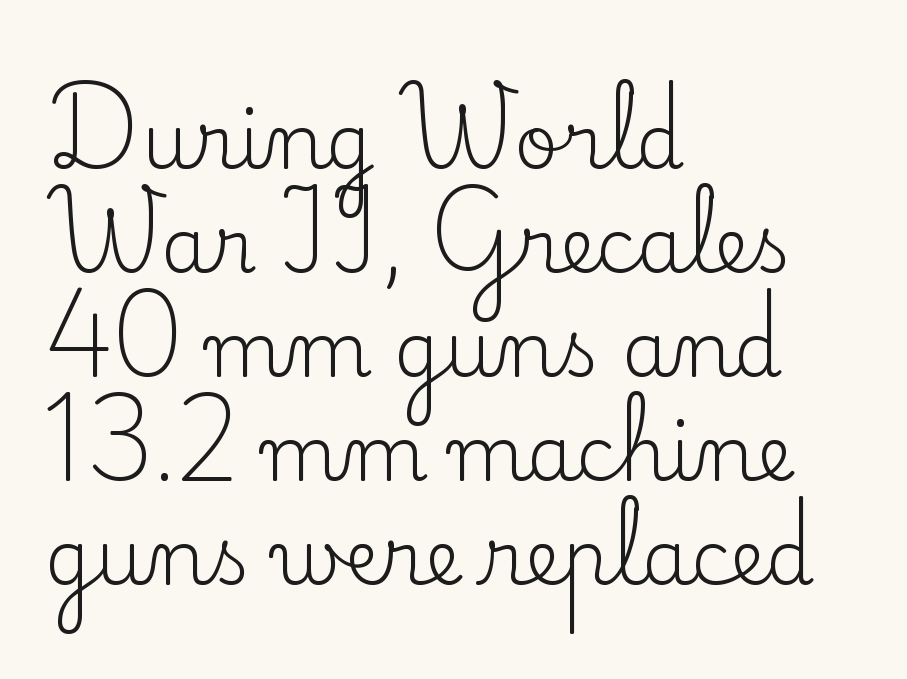
{"italic": "no", "bold": "no", "weight": "regular", "width": "normal", "stroke_contrast": "low", "x_height": "small", "monospaced": "no", "underline": "no", "align": "left", "line_spacing": "normal", "line_spacing_ratio": 1.35, "letter_spacing": "normal", "letter_spacing_em": 0.0, "glyph_px": 77}
